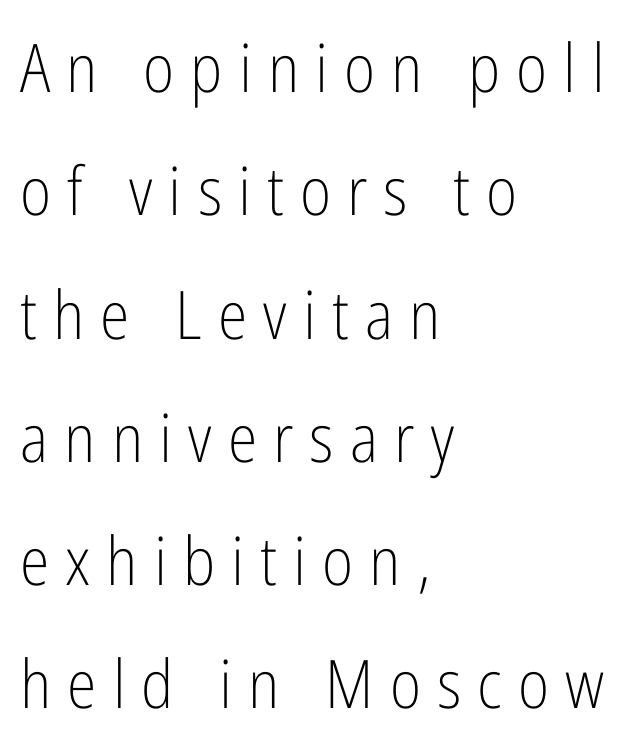
The characters display no serif detailing; their extremities are plain. One-word summary of the alignment: left. This is roman type, the default non-slanted kind. Is this a fixed-width face? No — the glyphs have proportional, varying widths.
